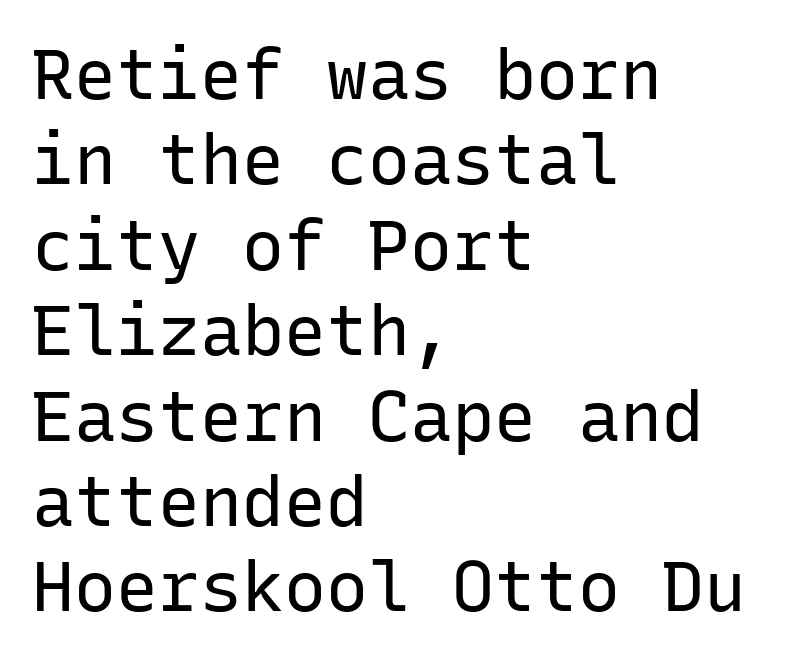
The image shows 70 px regular-weight sans-serif type, upright, monospaced; set left-aligned, line spacing 1.22x, normal letter spacing, not underlined; low stroke contrast and a medium x-height.
